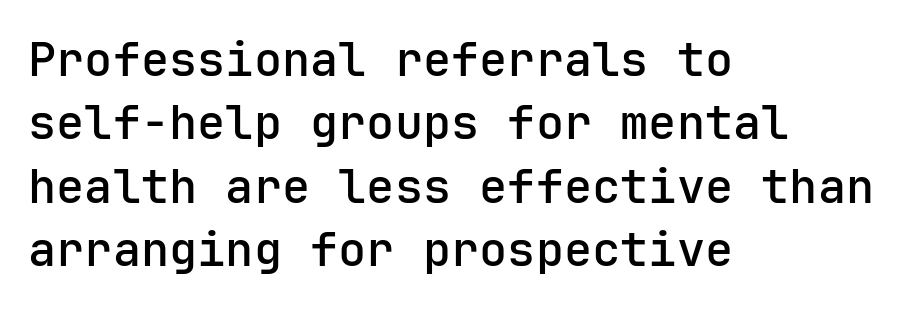
Q: Is the text bold? A: Semi-bold.
Q: Is the text italic (slanted)? A: No, it is upright.
Q: Is the typeface a serif or a sans-serif typeface? A: Sans-serif.
Q: Is the text underlined? A: No.
Q: How is the paragraph aligned? A: Left-aligned.
Q: Is the spacing between letters normal or unusually wide? A: Normal.
Q: Is the spacing between lines tight, normal or loose? A: Normal.
Q: Width (condensed, normal, or wide)? A: Normal.
Q: Stroke contrast? A: Low.
Q: x-height? A: Medium.
